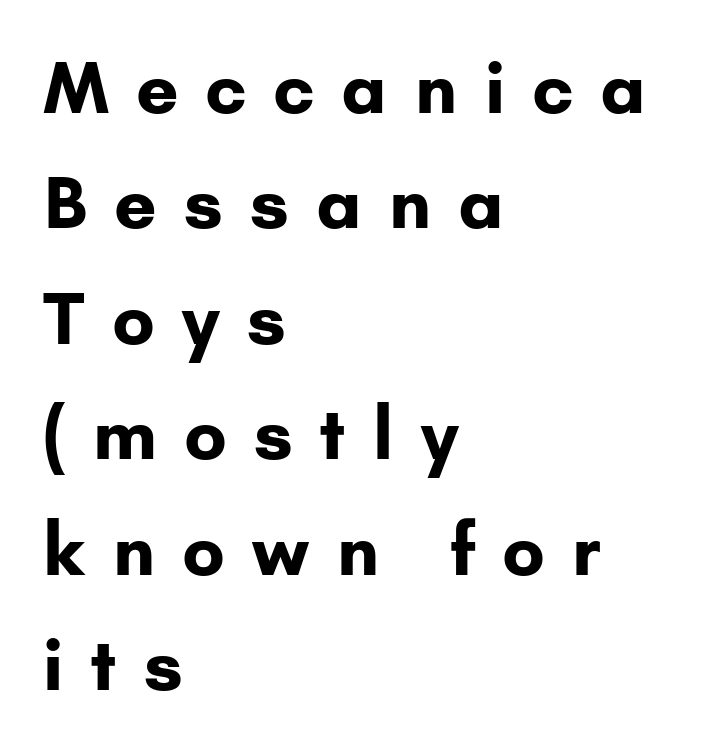
The image shows 70 px bold sans-serif type, upright; set left-aligned, normal line spacing (1.65x), unusually wide letter spacing (+0.4 em), not underlined; low stroke contrast and a small x-height.
